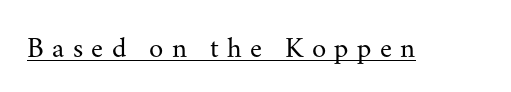
The letters advance in unequal steps, a hallmark of proportional type. To sum up the face: it has serifs. The typography opts for an upright posture over an oblique one. Bold? No — there's no thickening of the strokes.
